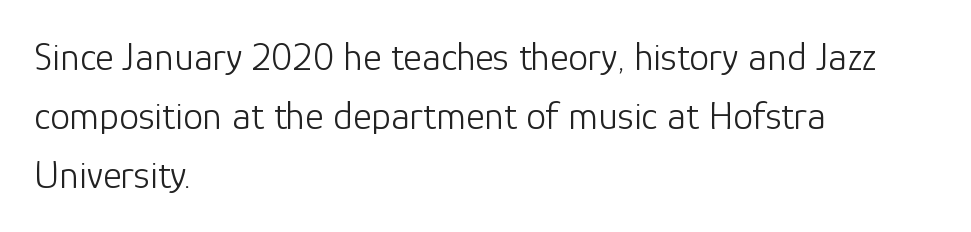
{"serif": "no", "italic": "no", "bold": "no", "weight": "light", "width": "normal", "stroke_contrast": "low", "x_height": "medium", "monospaced": "no", "underline": "no", "align": "left", "line_spacing": "normal", "line_spacing_ratio": 1.48, "letter_spacing": "normal", "letter_spacing_em": 0.0, "glyph_px": 40}
